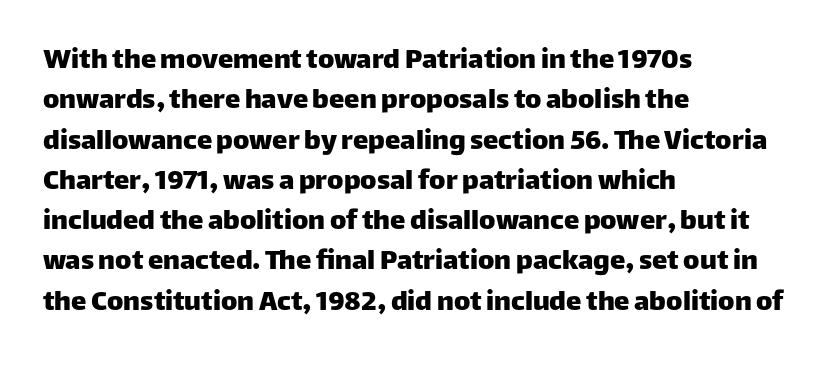
{"serif": "no", "italic": "no", "width": "normal", "stroke_contrast": "low", "x_height": "large", "monospaced": "no", "underline": "no", "align": "left", "line_spacing": "normal", "line_spacing_ratio": 1.3, "letter_spacing": "normal", "letter_spacing_em": 0.0, "glyph_px": 31}
